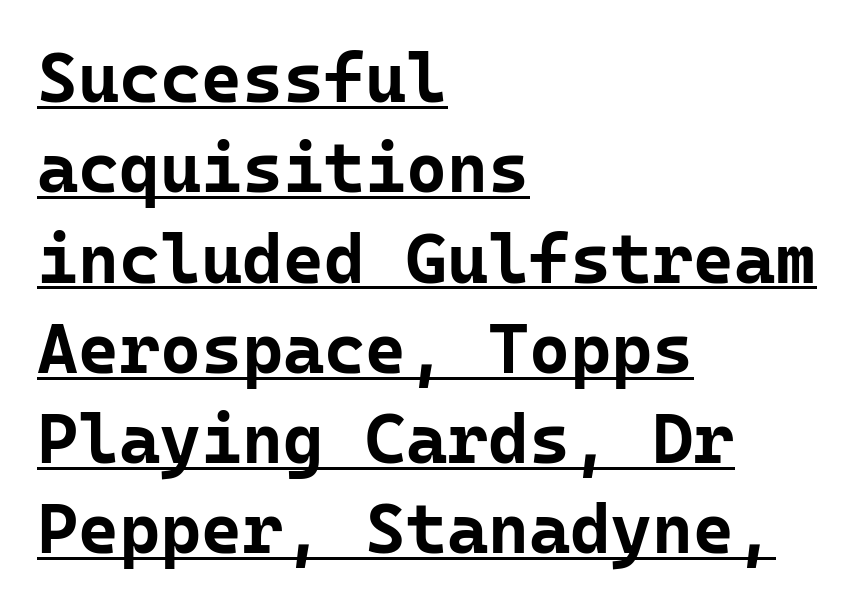
{"serif": "no", "italic": "no", "bold": "yes", "weight": "bold", "width": "normal", "stroke_contrast": "low", "x_height": "medium", "monospaced": "yes", "underline": "yes", "align": "left", "line_spacing": "normal", "line_spacing_ratio": 1.29, "letter_spacing": "normal", "letter_spacing_em": 0.0, "glyph_px": 70}
